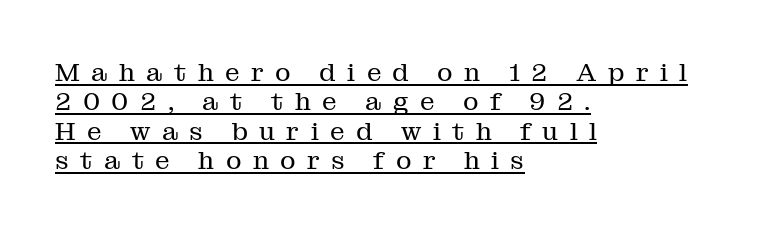
The image shows 26 px text type, upright; set left-aligned, tight line spacing (1.13x), unusually wide letter spacing (+0.44 em), underlined.
